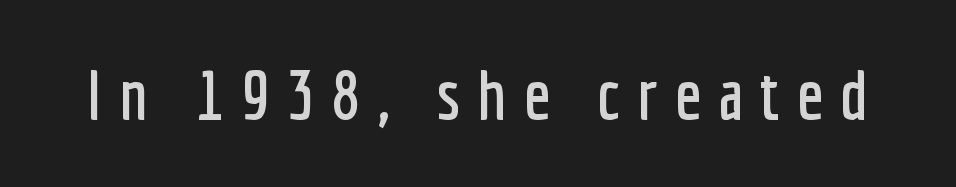
Q: Is the text italic (slanted)? A: No, it is upright.
Q: Is the typeface a serif or a sans-serif typeface? A: Sans-serif.
Q: Is the text underlined? A: No.
Q: Is the spacing between letters normal or unusually wide? A: Unusually wide.
Q: Width (condensed, normal, or wide)? A: Condensed.
Q: Stroke contrast? A: Low.
Q: x-height? A: Medium.
Q: Monospaced? A: No.
